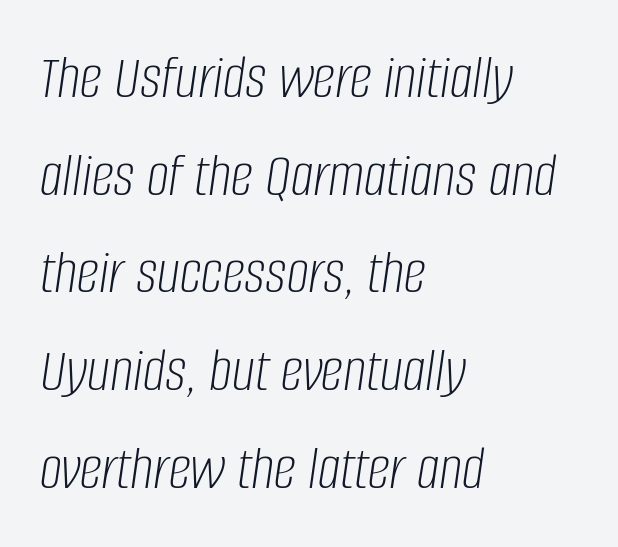
The image shows 63 px light, condensed type, italic (leaning right); set left-aligned, normal line spacing (1.55x), normal letter spacing, not underlined; low stroke contrast and a large x-height.
